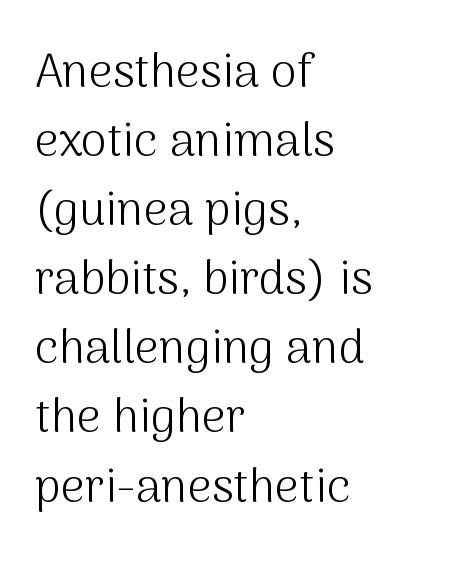
This is roman type, the default non-slanted kind. Each stroke keeps to a modest, everyday thickness or less. Regarding serifs, this sample does without them. Leading matches the norm, producing a regular column.
